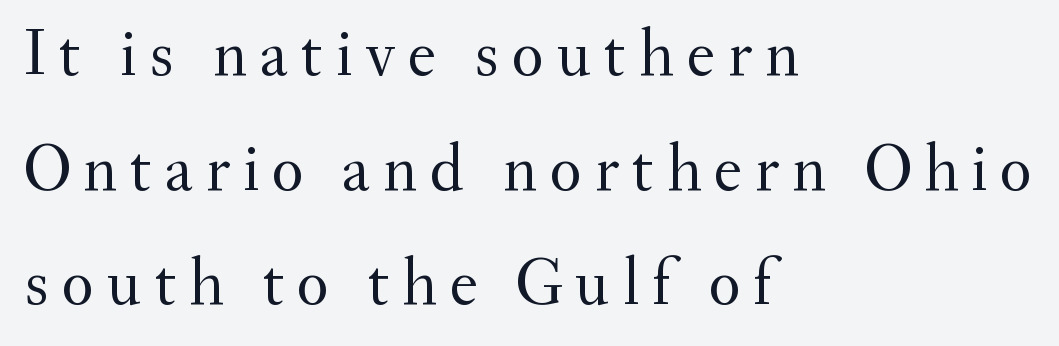
Each row of text sits above clean, open space. Is this a fixed-width face? No — the glyphs have proportional, varying widths. The strokes carry an ordinary text weight at most. If you drew a ruler down the left edge, every line would touch it. Little horizontal feet cap the strokes, marking this as serif type. Posture: upright roman.
